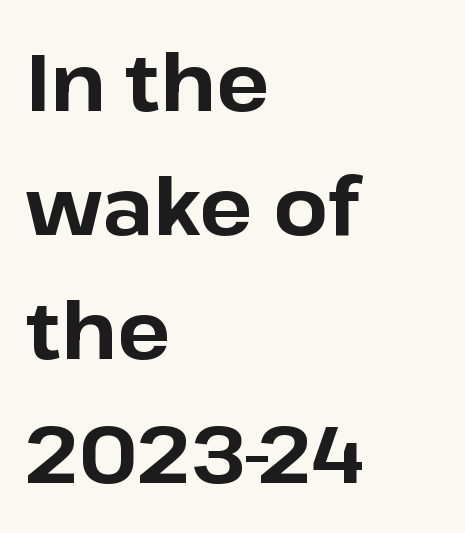
Q: Is the text bold? A: Yes.
Q: Is the text italic (slanted)? A: No, it is upright.
Q: Is the typeface a serif or a sans-serif typeface? A: Sans-serif.
Q: Is the text underlined? A: No.
Q: How is the paragraph aligned? A: Left-aligned.
Q: Is the spacing between letters normal or unusually wide? A: Normal.
Q: Is the spacing between lines tight, normal or loose? A: Normal.
Q: Width (condensed, normal, or wide)? A: Normal.
Q: Stroke contrast? A: Low.
Q: x-height? A: Medium.
Q: Monospaced? A: No.
